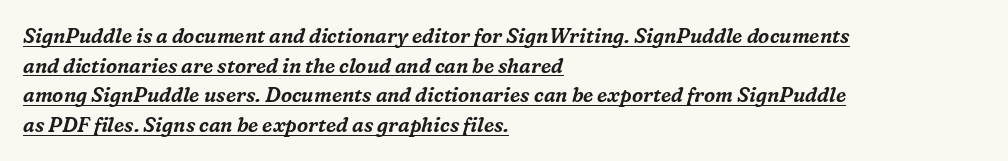
The image shows 20 px text type, italic (leaning right); set left-aligned, normal line spacing (1.48x), normal letter spacing, underlined.
